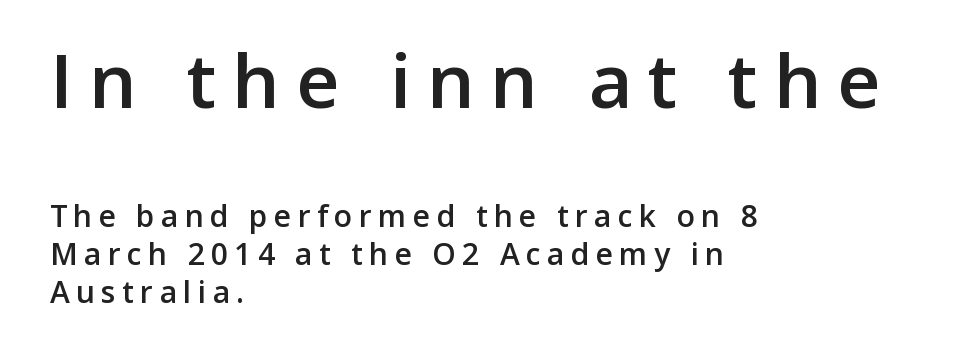
{"serif": "no", "italic": "no", "bold": "semi", "weight": "semibold", "width": "normal", "stroke_contrast": "low", "x_height": "medium", "monospaced": "no", "underline": "no", "align": "left", "line_spacing": "normal", "line_spacing_ratio": 1.26, "letter_spacing": "wide", "letter_spacing_em": 0.21, "larger_block": "first", "size_ratio": 2.5, "glyph_px": 75}
